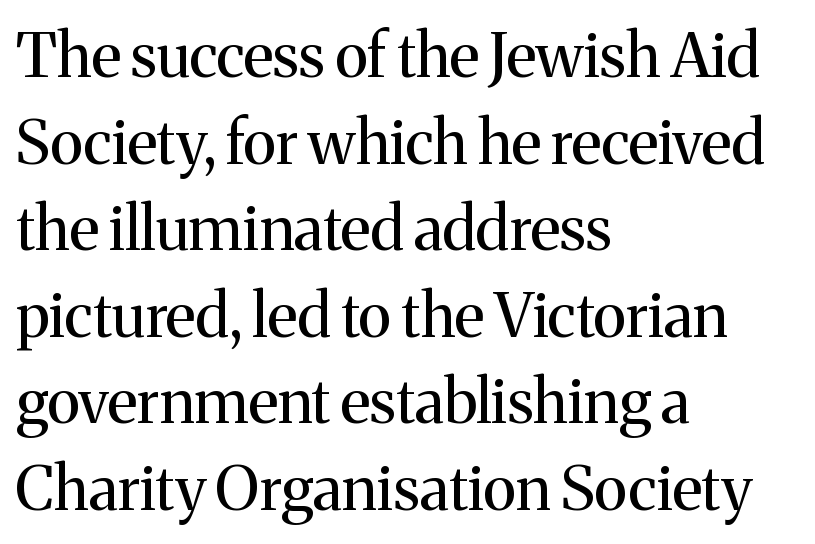
Varying glyph widths throughout — classic text-font behaviour. This sample keeps an unexceptional amount of space between lines. Alignment: flush left. Every character sits straight up, as roman type does. The strokes carry an ordinary text weight at most.
